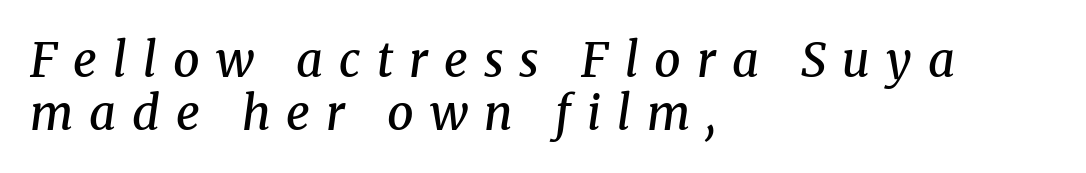
The image shows 47 px semibold serif type, italic (leaning right); set left-aligned, tight line spacing (1.12x), unusually wide letter spacing (+0.34 em), not underlined; medium stroke contrast and a medium x-height.
